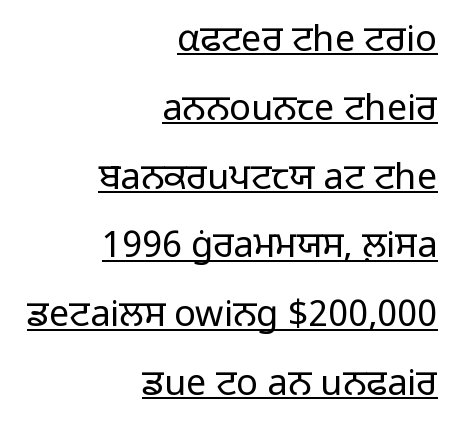
The image shows 36 px light sans-serif type, upright; set right-aligned, loose line spacing (1.91x), normal letter spacing, underlined; low stroke contrast and a medium x-height.
